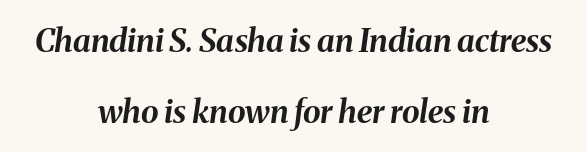
Q: Is the text bold? A: Yes.
Q: Is the text italic (slanted)? A: Yes, it leans right by about 8 degrees.
Q: Is the text underlined? A: No.
Q: How is the paragraph aligned? A: Centered.
Q: Is the spacing between letters normal or unusually wide? A: Normal.
Q: Is the spacing between lines tight, normal or loose? A: Loose.
Q: Width (condensed, normal, or wide)? A: Normal.
Q: Stroke contrast? A: Medium.
Q: x-height? A: Medium.
Q: Monospaced? A: No.
